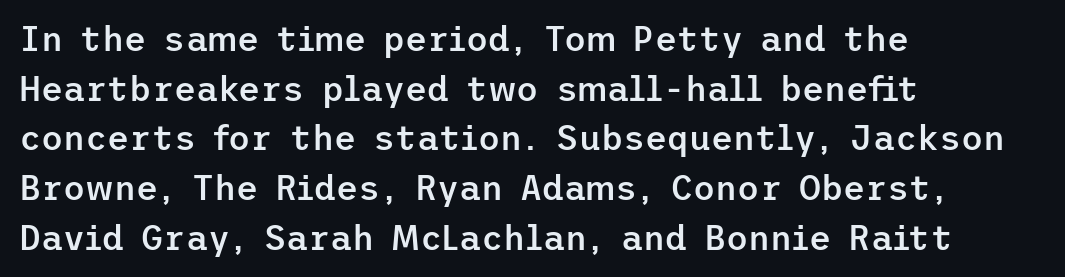
Q: Is the text bold? A: Semi-bold.
Q: Is the text italic (slanted)? A: No, it is upright.
Q: Is the typeface a serif or a sans-serif typeface? A: Sans-serif.
Q: Is the text underlined? A: No.
Q: How is the paragraph aligned? A: Left-aligned.
Q: Is the spacing between letters normal or unusually wide? A: Normal.
Q: Is the spacing between lines tight, normal or loose? A: Normal.
Q: Width (condensed, normal, or wide)? A: Normal.
Q: Stroke contrast? A: Low.
Q: x-height? A: Medium.
